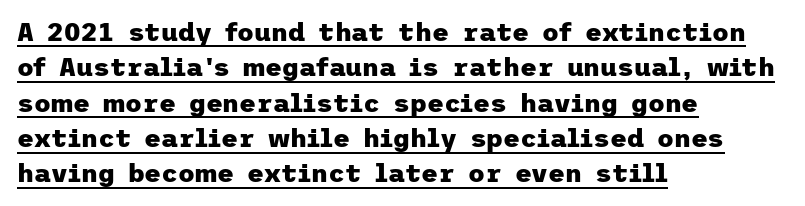
The passage shown has conventional tracking throughout. Which margin do the lines hug? The left one — the right edge is uneven. Style check: upright. The rows are spaced the way most documents space them. Look at the stroke-to-counter ratio: heavy, a bold.
